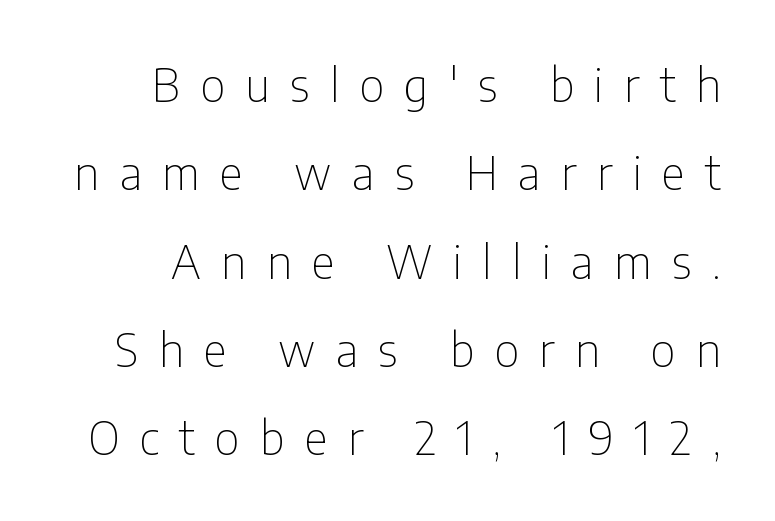
Q: Is the text bold? A: No.
Q: Is the text italic (slanted)? A: No, it is upright.
Q: Is the typeface a serif or a sans-serif typeface? A: Sans-serif.
Q: Is the text underlined? A: No.
Q: Is the spacing between letters normal or unusually wide? A: Unusually wide.
Q: Is the spacing between lines tight, normal or loose? A: Loose.
Q: Width (condensed, normal, or wide)? A: Condensed.
Q: Stroke contrast? A: Low.
Q: x-height? A: Medium.
Q: Monospaced? A: No.
